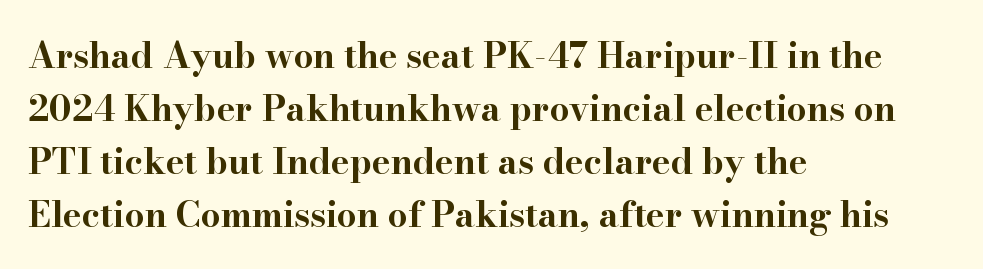
Q: Is the text bold? A: Yes.
Q: Is the text italic (slanted)? A: No, it is upright.
Q: Is the typeface a serif or a sans-serif typeface? A: Serif.
Q: Is the text underlined? A: No.
Q: How is the paragraph aligned? A: Left-aligned.
Q: Is the spacing between letters normal or unusually wide? A: Normal.
Q: Is the spacing between lines tight, normal or loose? A: Normal.
Q: Width (condensed, normal, or wide)? A: Wide.
Q: Stroke contrast? A: High.
Q: x-height? A: Small.
Q: Monospaced? A: No.
